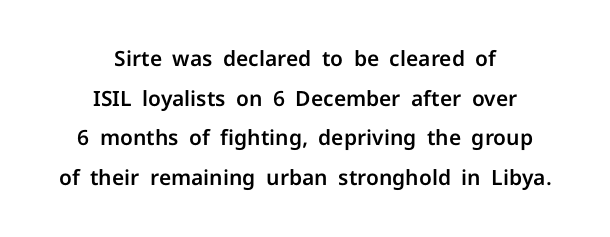
Q: Is the text italic (slanted)? A: No, it is upright.
Q: Is the text underlined? A: No.
Q: How is the paragraph aligned? A: Centered.
Q: Is the spacing between letters normal or unusually wide? A: Normal.
